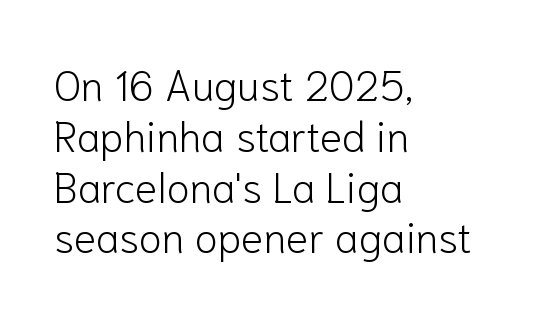
Short note: letters normally spaced. Font category for this specimen: sans-serif. This sample uses an upright cut, with every glyph sitting square on the baseline. Looks like regular typesetting: each glyph gets only the width it needs. Layout note: lines flush left.
